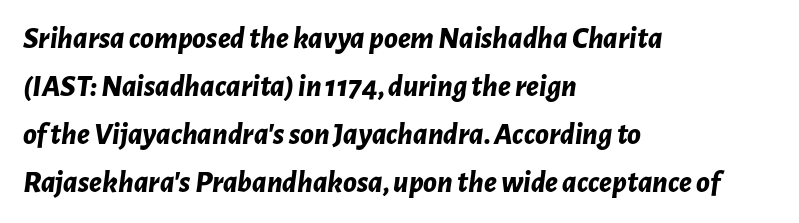
{"italic": "yes", "lean": "right", "slant_degrees": 7, "bold": "yes", "weight": "bold", "width": "normal", "stroke_contrast": "low", "x_height": "medium", "monospaced": "no", "underline": "no", "align": "left", "line_spacing": "normal", "line_spacing_ratio": 1.55, "letter_spacing": "normal", "letter_spacing_em": 0.0, "glyph_px": 31}
